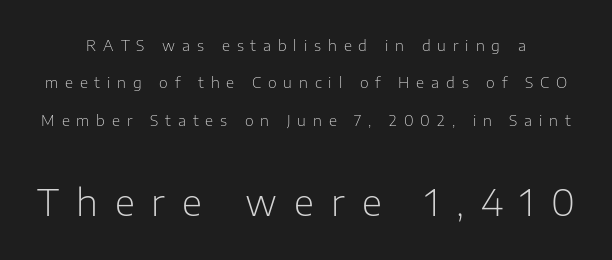
{"serif": "no", "italic": "no", "bold": "no", "weight": "light", "width": "normal", "stroke_contrast": "low", "x_height": "medium", "monospaced": "no", "underline": "no", "line_spacing": "loose", "line_spacing_ratio": 2.49, "letter_spacing": "wide", "letter_spacing_em": 0.46, "larger_block": "second", "size_ratio": 2.47, "glyph_px": 37}
